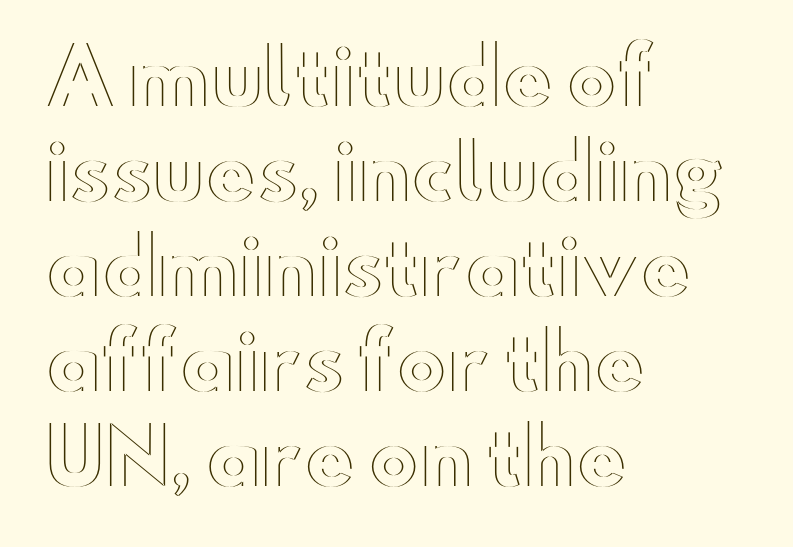
Words float on clear page, feet unadorned. Do the characters align in a grid? No, the font is proportional. Characters remain perfectly vertical along every line. Leading: standard. Nobody touched the tracking dial on this one.
